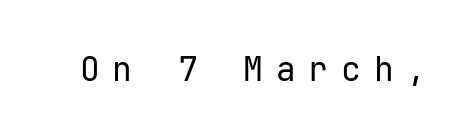
{"serif": "no", "italic": "no", "bold": "no", "weight": "regular", "width": "normal", "stroke_contrast": "low", "x_height": "medium", "monospaced": "yes", "underline": "no", "letter_spacing": "wide", "letter_spacing_em": 0.39, "glyph_px": 33}
